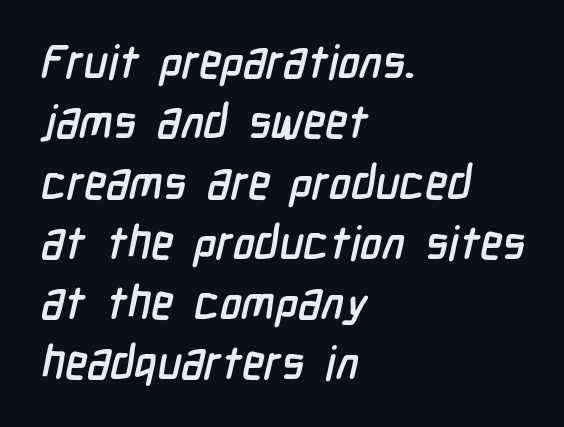
{"serif": "no", "width": "condensed", "stroke_contrast": "low", "x_height": "medium", "monospaced": "no", "underline": "no", "align": "left", "line_spacing": "normal", "line_spacing_ratio": 1.31, "letter_spacing": "normal", "letter_spacing_em": 0.0, "glyph_px": 46}
